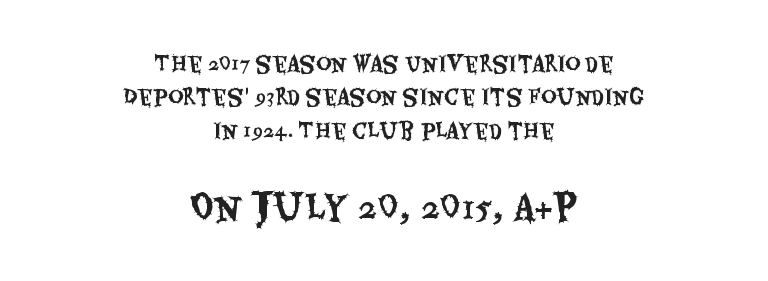
The space directly below the letters is spotless. The lettering holds an erect, upright posture throughout. These two chunks differ in scale, with the bottom chunk taking the larger measure. This rendering employs a face without finishing strokes, i.e., a sans-serif. Is the block centered? Yes — each line is placed symmetrically about the middle.
